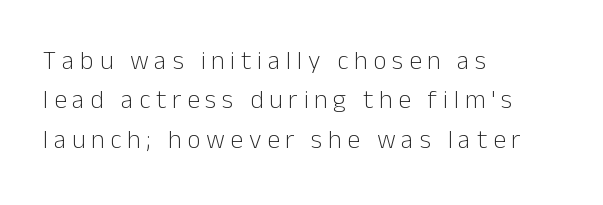
The paragraph has a hard left edge and a soft right edge. Descenders hang freely into open space. This block has exactly the height ordinary leading produces. Caption: face not bold, strokes unweighted.
